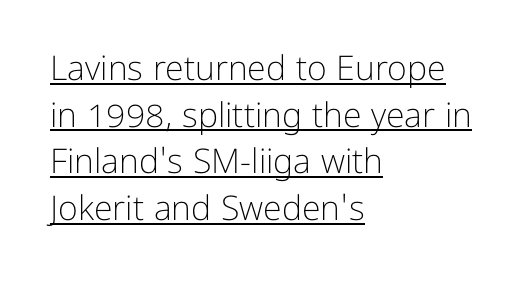
The image shows 34 px light sans-serif type, upright; set left-aligned, normal line spacing (1.37x), normal letter spacing, underlined; low stroke contrast and a medium x-height.
